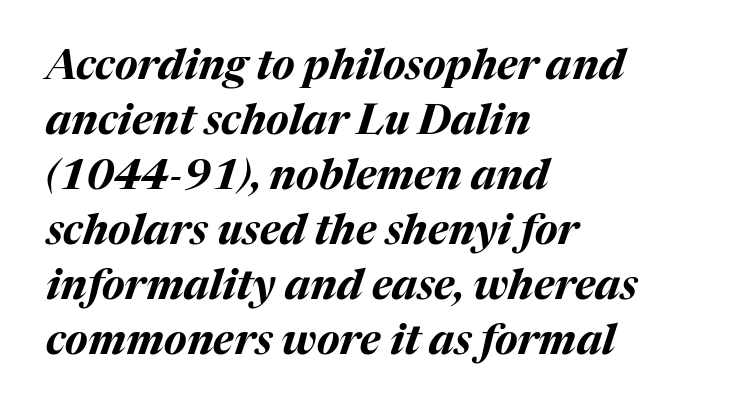
Reading down the column, the eye jumps a familiar distance to each next line. Lines of text with bare space underneath. This rendering uses left alignment, leaving the right contour irregular. Observe the ordinary spacing: letters are neighbours, not strangers. This sample has the flowing, uneven cadence of proportional lettering. Would a proofreader flag this as italicized? Yes.
